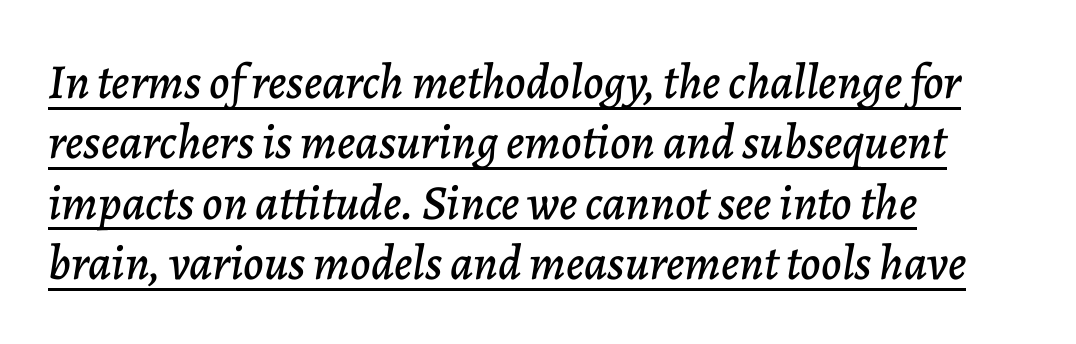
The image shows 49 px text type, italic (leaning right); set left-aligned, line spacing 1.23x, normal letter spacing, underlined; low stroke contrast and a medium x-height.
